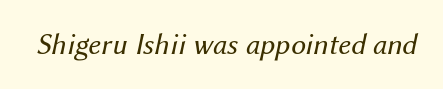
The image shows 30 px regular-weight type, italic (leaning right); set normal letter spacing, not underlined; medium stroke contrast and a medium x-height.
